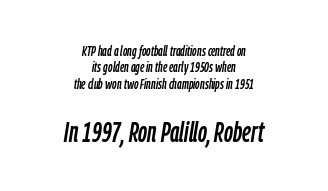
The image shows 28 px condensed type, italic (leaning right); set centered, line spacing 1.17x, normal letter spacing, not underlined; the second (bottom) block is 2.0x larger; low stroke contrast and a medium x-height.
